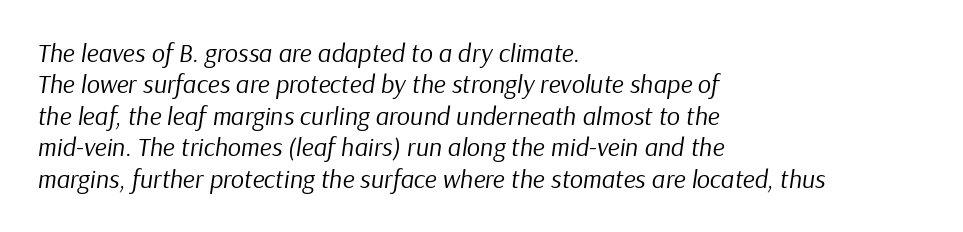
{"italic": "yes", "lean": "right", "slant_degrees": 9, "bold": "no", "underline": "no", "align": "left", "line_spacing_ratio": 1.21, "letter_spacing": "normal", "letter_spacing_em": 0.0, "glyph_px": 26}
